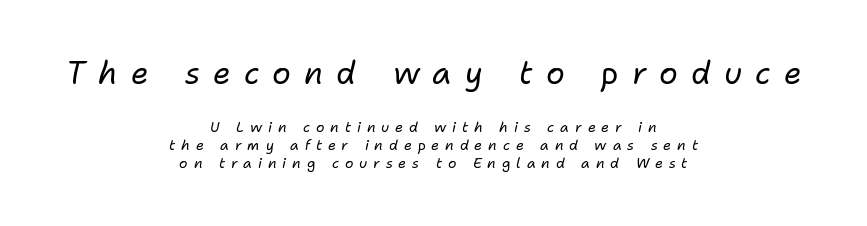
Q: Is the text bold? A: No.
Q: Is the text italic (slanted)? A: Yes, it leans right by about 11 degrees.
Q: Is the text underlined? A: No.
Q: How is the paragraph aligned? A: Centered.
Q: Is the spacing between letters normal or unusually wide? A: Unusually wide.
Q: Is the spacing between lines tight, normal or loose? A: Normal.
Q: Which block of text is set in a larger size, the first (top) or the second (bottom)? A: The first (top) one.
Q: Width (condensed, normal, or wide)? A: Normal.
Q: Stroke contrast? A: Low.
Q: x-height? A: Medium.
Q: Monospaced? A: No.
